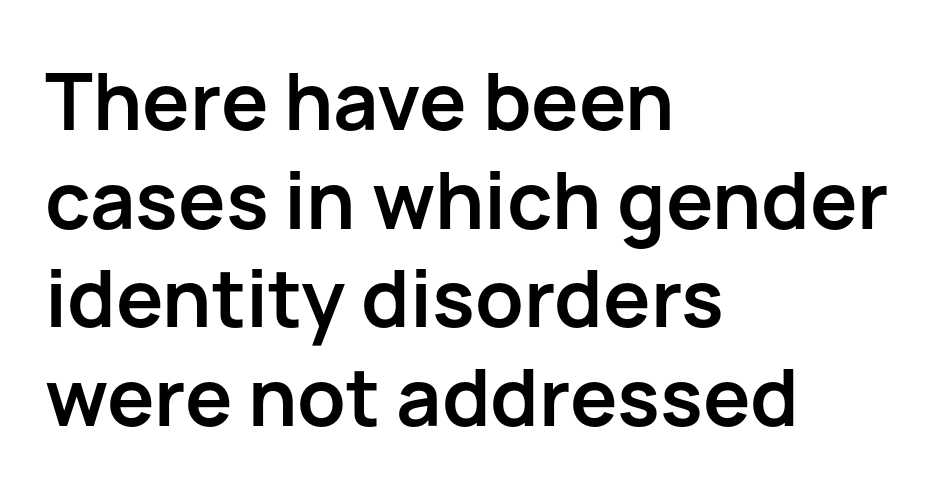
The image shows 79 px semibold sans-serif type, upright; set left-aligned, normal line spacing (1.25x), normal letter spacing, not underlined; low stroke contrast and a medium x-height.
